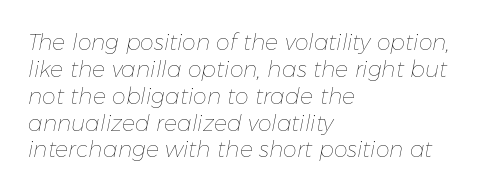
The image shows 22 px text type, italic (leaning right); set left-aligned, line spacing 1.22x, normal letter spacing, not underlined.
